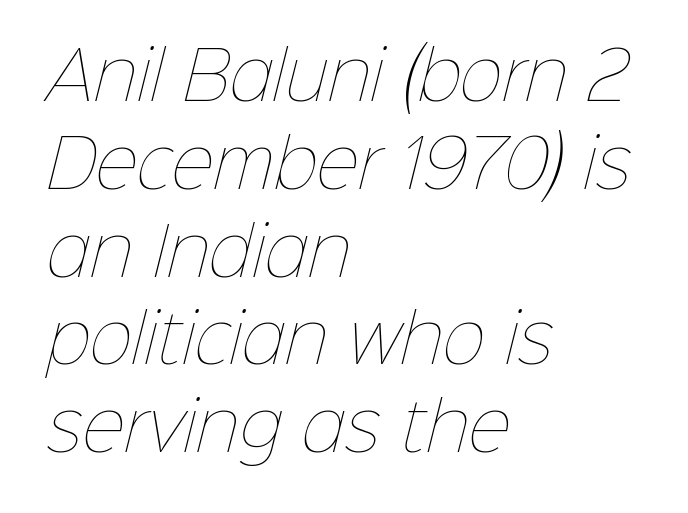
The strokes are not fattened; the text isn't bold. The typesetter chose a ragged-right arrangement here. The lines sit at an ordinary, default distance from one another. Varying glyph widths throughout — classic text-font behaviour. Observe the ordinary spacing: letters are neighbours, not strangers. Anything drawn beneath the words? Only blank space.
